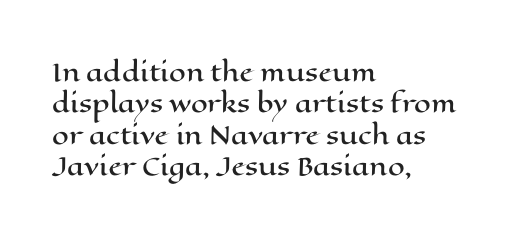
The image shows 24 px text type, upright; set left-aligned, normal line spacing (1.31x), normal letter spacing, not underlined.
